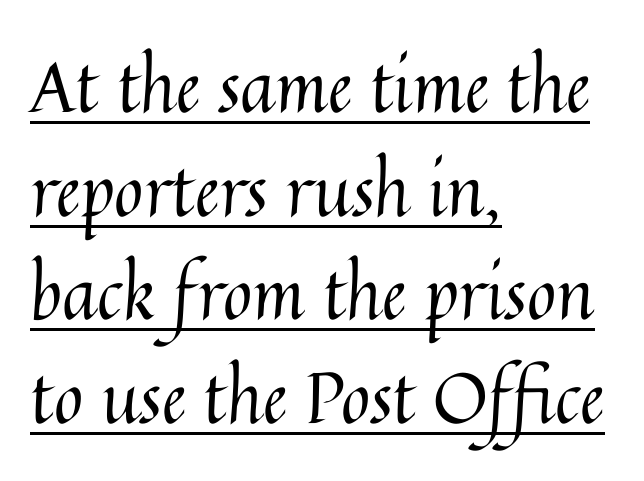
{"bold": "no", "weight": "regular", "width": "normal", "stroke_contrast": "medium", "x_height": "medium", "monospaced": "no", "underline": "yes", "align": "left", "line_spacing": "normal", "line_spacing_ratio": 1.46, "letter_spacing": "normal", "letter_spacing_em": 0.0, "glyph_px": 71}
